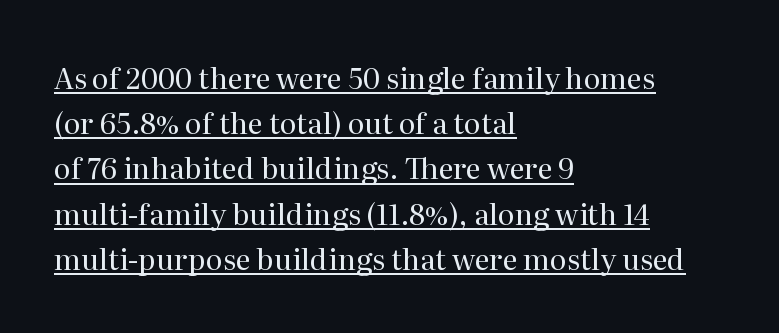
The image shows 29 px regular-weight serif type, upright; set left-aligned, normal line spacing (1.56x), normal letter spacing, underlined; medium stroke contrast and a medium x-height.
